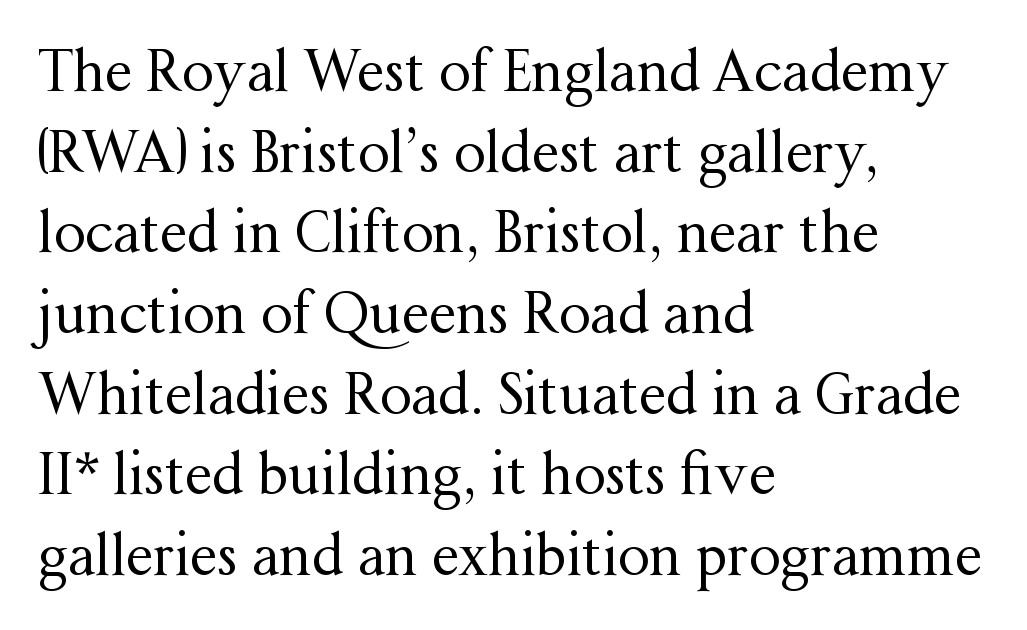
{"serif": "yes", "italic": "no", "bold": "no", "weight": "regular", "width": "normal", "stroke_contrast": "medium", "x_height": "medium", "monospaced": "no", "underline": "no", "align": "left", "line_spacing": "normal", "line_spacing_ratio": 1.44, "letter_spacing": "normal", "letter_spacing_em": 0.0, "glyph_px": 56}
